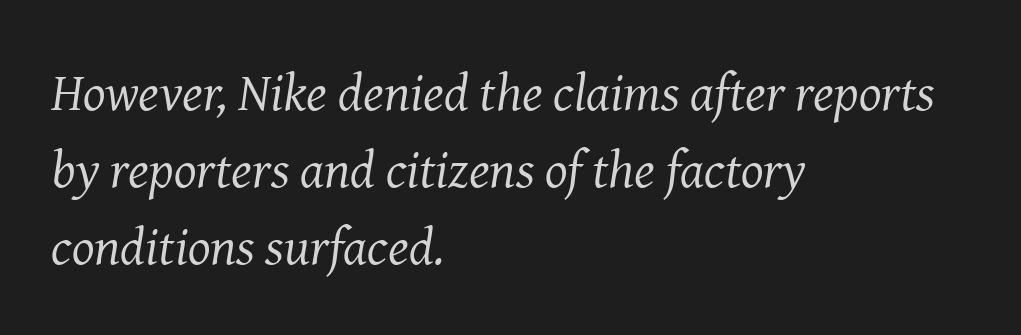
{"serif": "yes", "italic": "yes", "lean": "right", "slant_degrees": 8, "bold": "no", "weight": "regular", "width": "normal", "stroke_contrast": "medium", "x_height": "medium", "monospaced": "no", "underline": "no", "align": "left", "line_spacing": "normal", "line_spacing_ratio": 1.45, "letter_spacing": "normal", "letter_spacing_em": 0.0, "glyph_px": 53}
